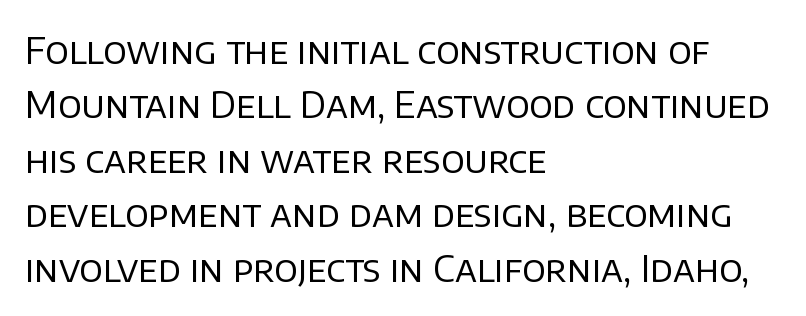
The face used here is proportionally spaced, like ordinary book or web type. Just letters on the line, the space beneath them empty. Students, observe: this is what conventionally led text looks like. The strokes carry an ordinary text weight at most. Note: no serifs on the glyphs.
